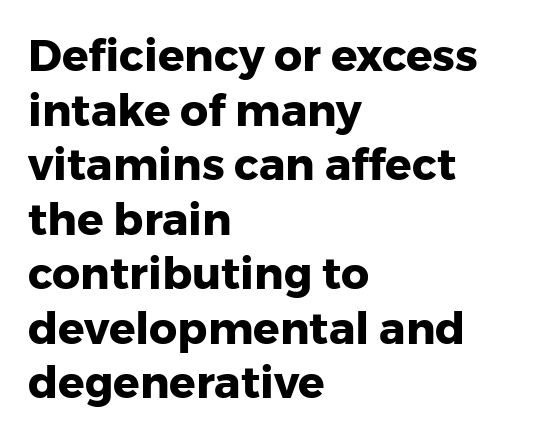
The image shows 44 px heavy sans-serif type, upright; set left-aligned, line spacing 1.24x, normal letter spacing, not underlined; low stroke contrast and a medium x-height.
